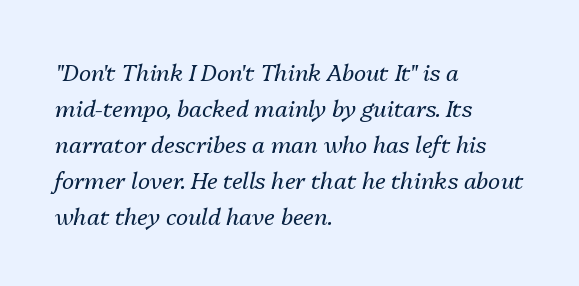
Baseline-to-baseline distance is the conventional proportion of letter height. The zone under the glyphs is completely vacant. The letters look calm and open, with moderate or lighter stems. Words appear dense and cohesive because spacing is normal.
